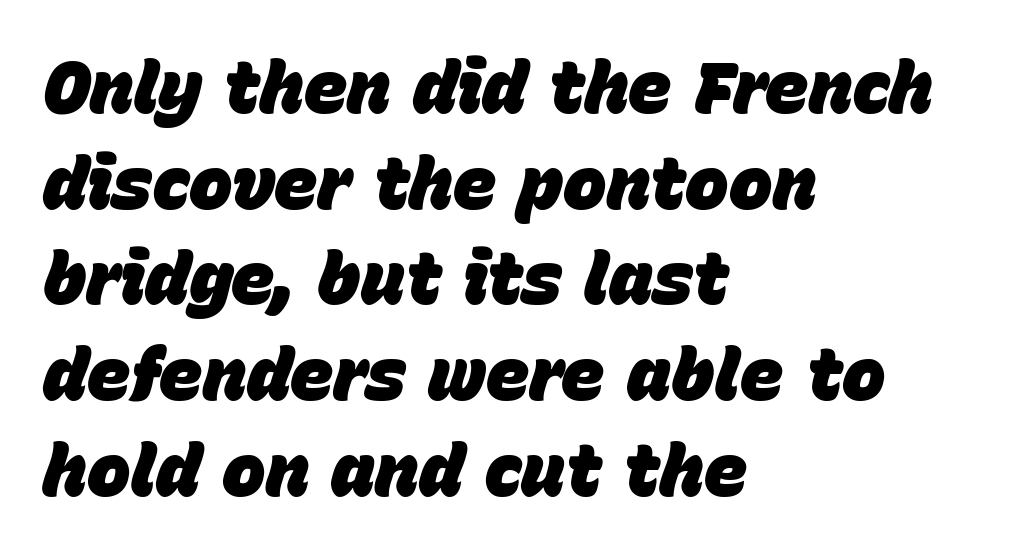
Q: Is the text bold? A: Yes.
Q: Is the text italic (slanted)? A: Yes, it leans right by about 15 degrees.
Q: Is the text underlined? A: No.
Q: How is the paragraph aligned? A: Left-aligned.
Q: Is the spacing between letters normal or unusually wide? A: Normal.
Q: Is the spacing between lines tight, normal or loose? A: Normal.
Q: Width (condensed, normal, or wide)? A: Normal.
Q: Stroke contrast? A: Low.
Q: x-height? A: Large.
Q: Monospaced? A: No.
